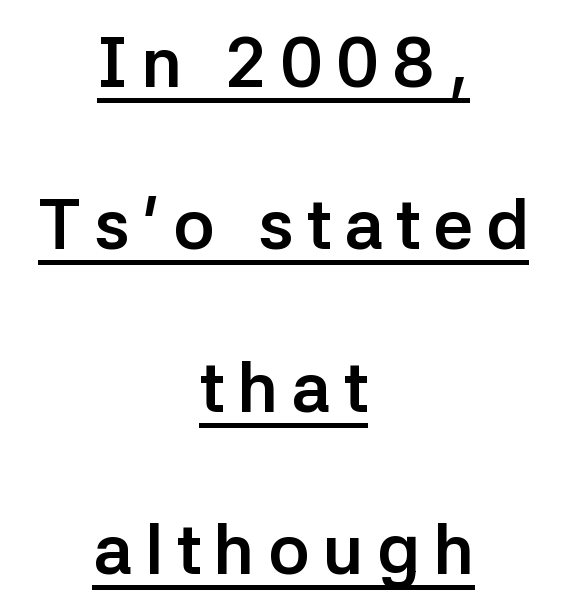
{"serif": "no", "italic": "no", "bold": "yes", "weight": "semibold", "width": "normal", "stroke_contrast": "low", "x_height": "medium", "monospaced": "no", "underline": "yes", "align": "center", "line_spacing": "loose", "line_spacing_ratio": 2.32, "glyph_px": 70}
